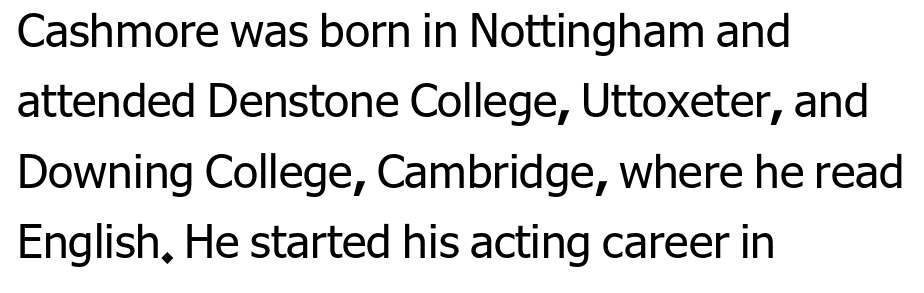
Q: Is the text bold? A: No.
Q: Is the text italic (slanted)? A: No, it is upright.
Q: Is the typeface a serif or a sans-serif typeface? A: Sans-serif.
Q: Is the text underlined? A: No.
Q: How is the paragraph aligned? A: Left-aligned.
Q: Is the spacing between letters normal or unusually wide? A: Normal.
Q: Is the spacing between lines tight, normal or loose? A: Normal.
Q: Width (condensed, normal, or wide)? A: Normal.
Q: Stroke contrast? A: Low.
Q: x-height? A: Medium.
Q: Monospaced? A: No.
